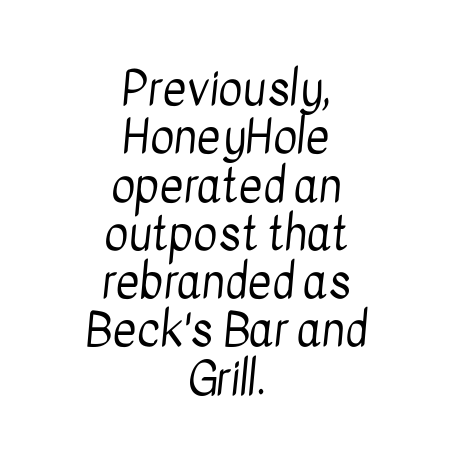
Q: Is the text bold? A: No.
Q: Is the typeface a serif or a sans-serif typeface? A: Sans-serif.
Q: Is the text underlined? A: No.
Q: How is the paragraph aligned? A: Centered.
Q: Is the spacing between letters normal or unusually wide? A: Normal.
Q: Is the spacing between lines tight, normal or loose? A: Tight.
Q: Width (condensed, normal, or wide)? A: Condensed.
Q: Stroke contrast? A: Low.
Q: x-height? A: Medium.
Q: Monospaced? A: No.
